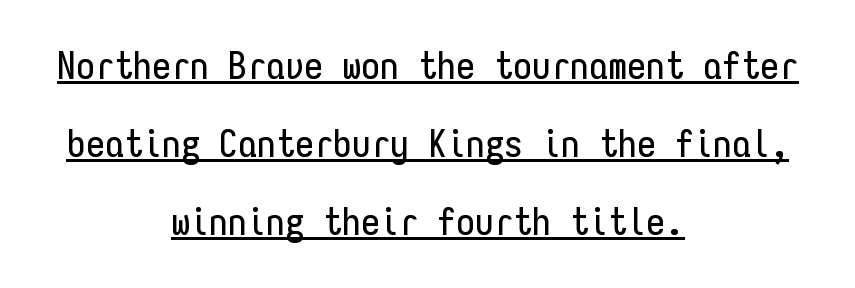
The type sits square on the baseline with zero lean. You could call the tracking neutral — neither tight nor loose. Fixed-width glyphs throughout — classic coding-font behaviour. This sample uses a sans-serif face. The block of text is sparse from top to bottom, with ample space between rows. A rule runs beneath these lines of type.
